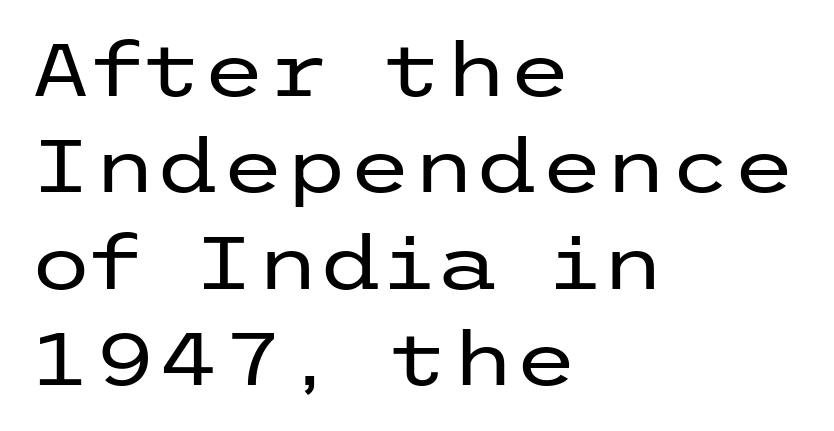
{"serif": "no", "italic": "no", "bold": "no", "weight": "regular", "width": "wide", "stroke_contrast": "low", "x_height": "medium", "underline": "no", "align": "left", "line_spacing": "normal", "line_spacing_ratio": 1.32, "letter_spacing": "normal", "letter_spacing_em": 0.0, "glyph_px": 73}
